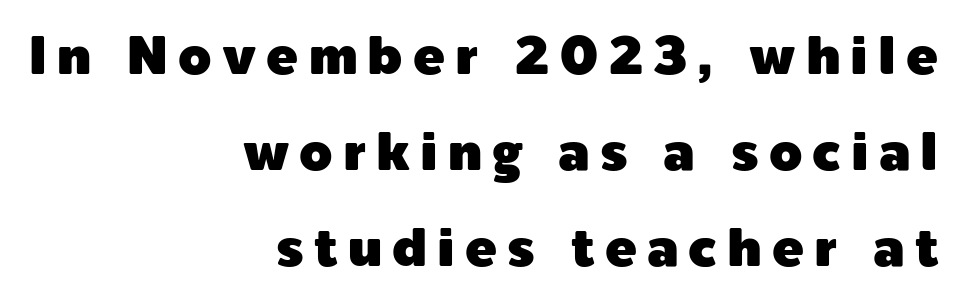
{"serif": "no", "italic": "no", "width": "normal", "x_height": "medium", "monospaced": "no", "underline": "no", "align": "right", "line_spacing_ratio": 1.81, "glyph_px": 53}
